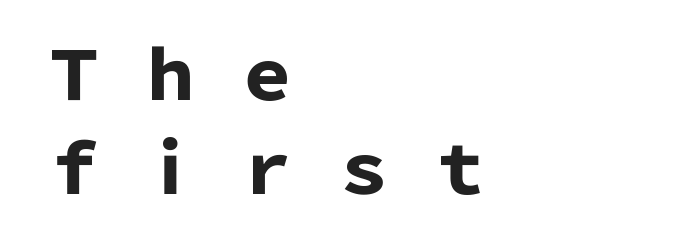
{"serif": "no", "italic": "no", "bold": "yes", "weight": "heavy", "width": "normal", "stroke_contrast": "low", "x_height": "medium", "monospaced": "no", "underline": "no", "align": "left", "line_spacing": "normal", "line_spacing_ratio": 1.4, "letter_spacing": "wide", "letter_spacing_em": 0.44, "glyph_px": 67}
